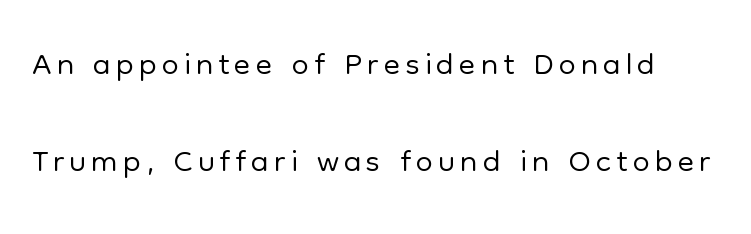
The image shows 49 px light sans-serif type, upright; set loose line spacing (1.98x), not underlined; low stroke contrast and a medium x-height.
